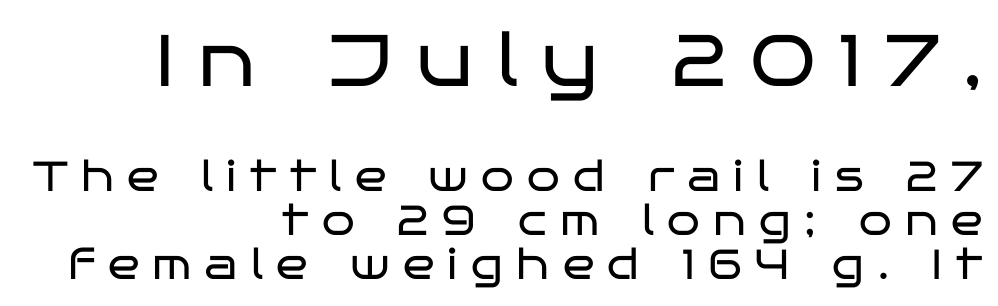
{"serif": "no", "italic": "no", "bold": "no", "weight": "regular", "width": "wide", "stroke_contrast": "low", "x_height": "large", "monospaced": "no", "underline": "no", "align": "right", "line_spacing": "tight", "line_spacing_ratio": 1.04, "letter_spacing": "wide", "letter_spacing_em": 0.32, "larger_block": "first", "size_ratio": 1.74, "glyph_px": 73}
